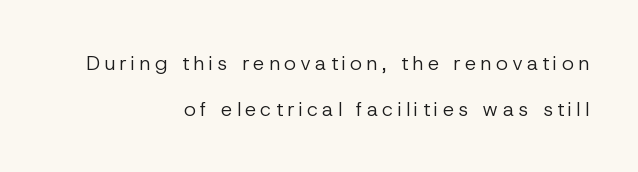
Summary of vertical rhythm: relaxed, with wide interline spacing. The letterforms sit at book weight or below. Glyph-to-glyph distance is far greater than everyday printed text. Decoration check: the copy has no underline. Every stem runs plumb, perpendicular to the baseline.
